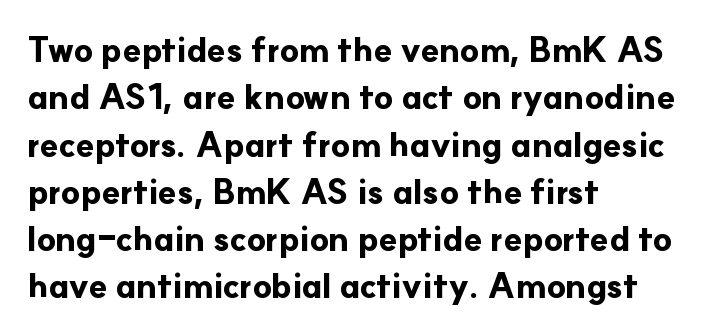
Q: Is the text bold? A: Yes.
Q: Is the text italic (slanted)? A: No, it is upright.
Q: Is the typeface a serif or a sans-serif typeface? A: Sans-serif.
Q: Is the text underlined? A: No.
Q: How is the paragraph aligned? A: Left-aligned.
Q: Is the spacing between letters normal or unusually wide? A: Normal.
Q: Is the spacing between lines tight, normal or loose? A: Normal.
Q: Width (condensed, normal, or wide)? A: Normal.
Q: Stroke contrast? A: Low.
Q: x-height? A: Small.
Q: Monospaced? A: No.
